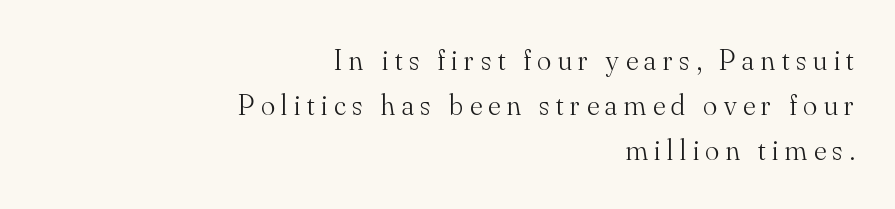
{"serif": "yes", "italic": "no", "bold": "no", "weight": "light", "width": "normal", "stroke_contrast": "medium", "x_height": "small", "monospaced": "no", "underline": "no", "align": "right", "line_spacing": "normal", "line_spacing_ratio": 1.55, "letter_spacing": "wide", "letter_spacing_em": 0.23, "glyph_px": 29}
